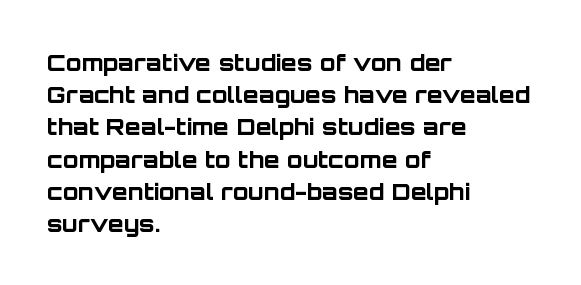
Teacher's note: observe the even left margin — that is flush-left alignment. Tracking here is standard; glyphs follow each other at the usual distance. Horizontal bands of white between lines are of average thickness. Is the type bold? Yes — the strokes are clearly thick and heavy. This is the regular roman posture of the typeface.
